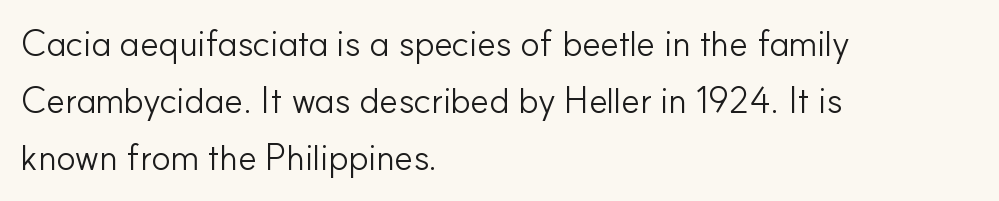
Q: Is the text bold? A: No.
Q: Is the text italic (slanted)? A: No, it is upright.
Q: Is the typeface a serif or a sans-serif typeface? A: Sans-serif.
Q: Is the text underlined? A: No.
Q: How is the paragraph aligned? A: Left-aligned.
Q: Is the spacing between letters normal or unusually wide? A: Normal.
Q: Is the spacing between lines tight, normal or loose? A: Normal.
Q: Width (condensed, normal, or wide)? A: Normal.
Q: Stroke contrast? A: Low.
Q: x-height? A: Small.
Q: Monospaced? A: No.
